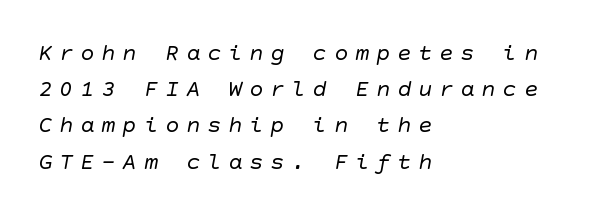
Think standard paragraph weight, or any step lighter than that. Descenders are the only things crossing below the line. In terms of leading, this rendering sits right in the middle. The face used here is rendered with a markedly widened letterfit. Layout note: lines flush left.
